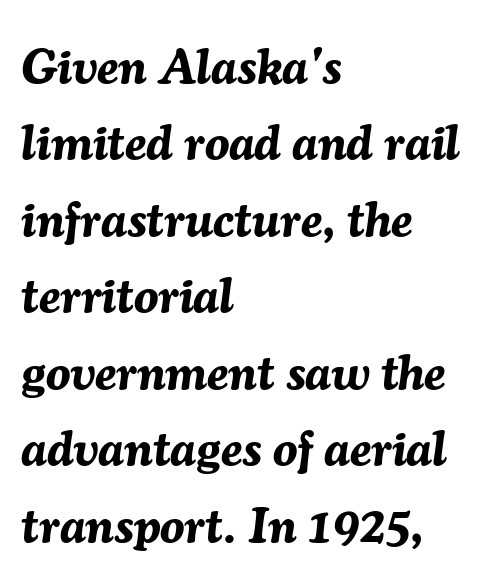
The image shows 49 px bold type, italic (leaning right); set left-aligned, normal line spacing (1.56x), normal letter spacing, not underlined; medium stroke contrast and a medium x-height.
